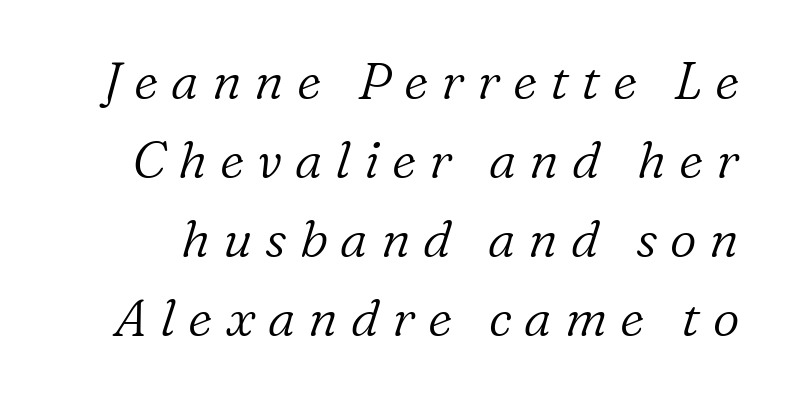
What stands out about the letter spacing? Its width — letters are far apart. Designer's note — italics engaged. Baseline-to-baseline distance is the conventional proportion of letter height. Stems and bowls with no extra thickness — not bold. Decoration check: the copy has no underline.
